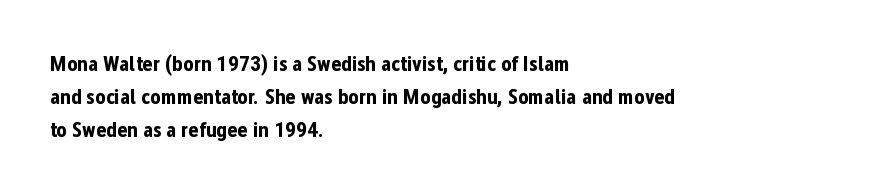
{"italic": "no", "bold": "yes", "underline": "no", "align": "left", "line_spacing": "normal", "line_spacing_ratio": 1.5, "letter_spacing": "normal", "letter_spacing_em": 0.0, "glyph_px": 22}
